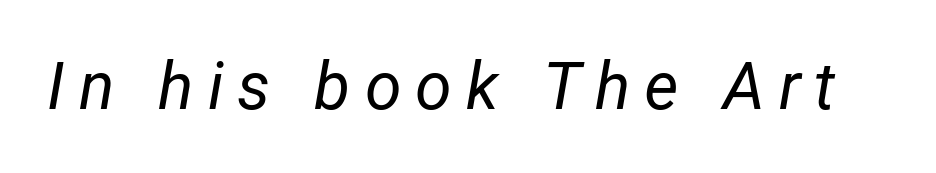
Q: Is the text bold? A: No.
Q: Is the text italic (slanted)? A: Yes, it leans right by about 12 degrees.
Q: Is the text underlined? A: No.
Q: Is the spacing between letters normal or unusually wide? A: Unusually wide.
Q: Width (condensed, normal, or wide)? A: Normal.
Q: Stroke contrast? A: Low.
Q: x-height? A: Medium.
Q: Monospaced? A: No.
